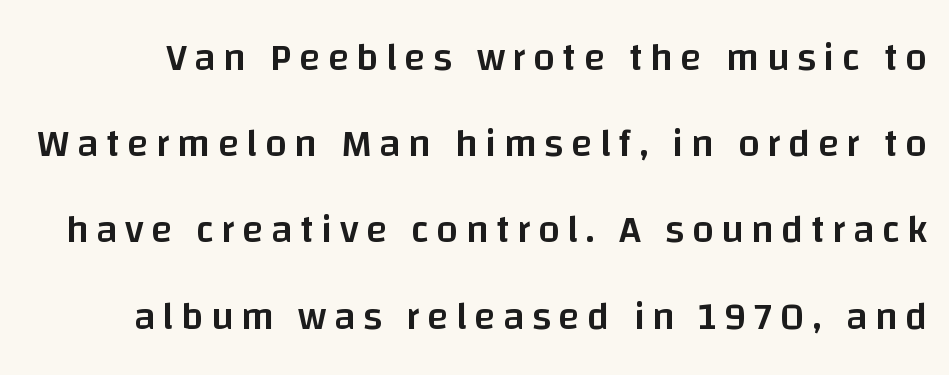
{"serif": "no", "italic": "no", "bold": "semi", "weight": "semibold", "width": "normal", "stroke_contrast": "low", "x_height": "large", "monospaced": "no", "underline": "no", "line_spacing": "loose", "line_spacing_ratio": 2.21, "glyph_px": 39}
